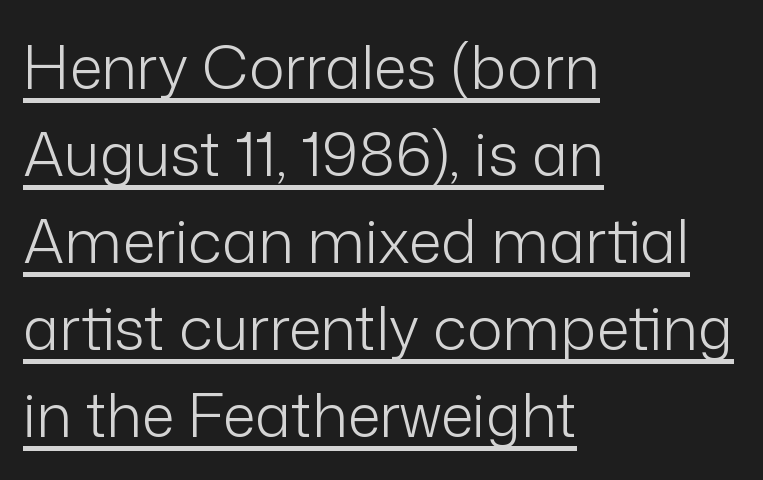
{"serif": "no", "italic": "no", "bold": "no", "weight": "light", "width": "normal", "stroke_contrast": "low", "x_height": "medium", "monospaced": "no", "underline": "yes", "align": "left", "line_spacing": "normal", "line_spacing_ratio": 1.45, "letter_spacing": "normal", "letter_spacing_em": 0.0, "glyph_px": 60}
